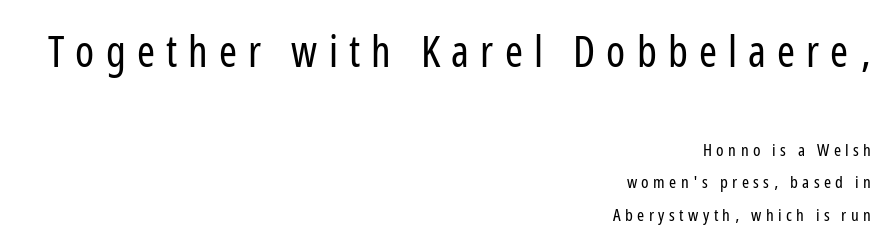
Q: Is the text bold? A: No.
Q: Is the text italic (slanted)? A: No, it is upright.
Q: Is the typeface a serif or a sans-serif typeface? A: Sans-serif.
Q: Is the text underlined? A: No.
Q: How is the paragraph aligned? A: Right-aligned.
Q: Is the spacing between letters normal or unusually wide? A: Unusually wide.
Q: Is the spacing between lines tight, normal or loose? A: Loose.
Q: Which block of text is set in a larger size, the first (top) or the second (bottom)? A: The first (top) one.
Q: Width (condensed, normal, or wide)? A: Condensed.
Q: Stroke contrast? A: Low.
Q: x-height? A: Medium.
Q: Monospaced? A: No.
